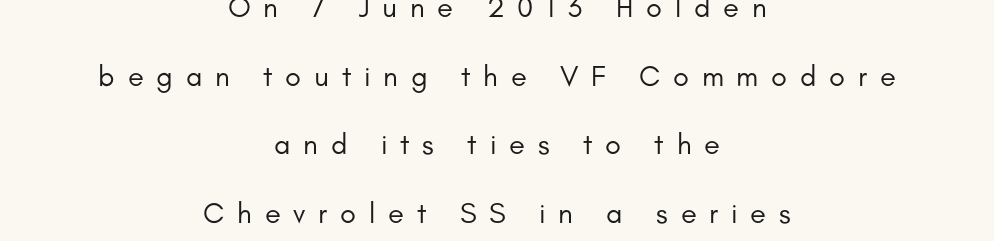
The image shows 29 px regular-weight sans-serif type, upright; set centered, loose line spacing (2.37x), unusually wide letter spacing (+0.44 em), not underlined; low stroke contrast and a small x-height.
